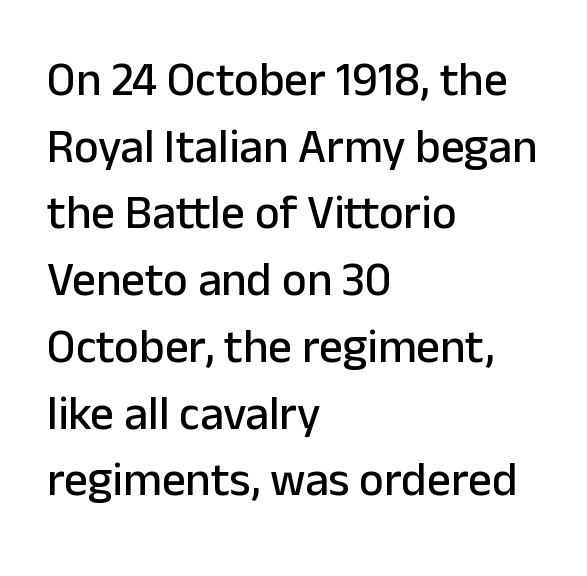
Honestly, the row spacing looks completely unremarkable. Nope, no serifs anywhere on these letters. The letters sit at their default tracking, neither squeezed nor spread. Looks like regular typesetting: each glyph gets only the width it needs. Nobody drew a line under any word here. Is there any slant? The stems are plumb.
